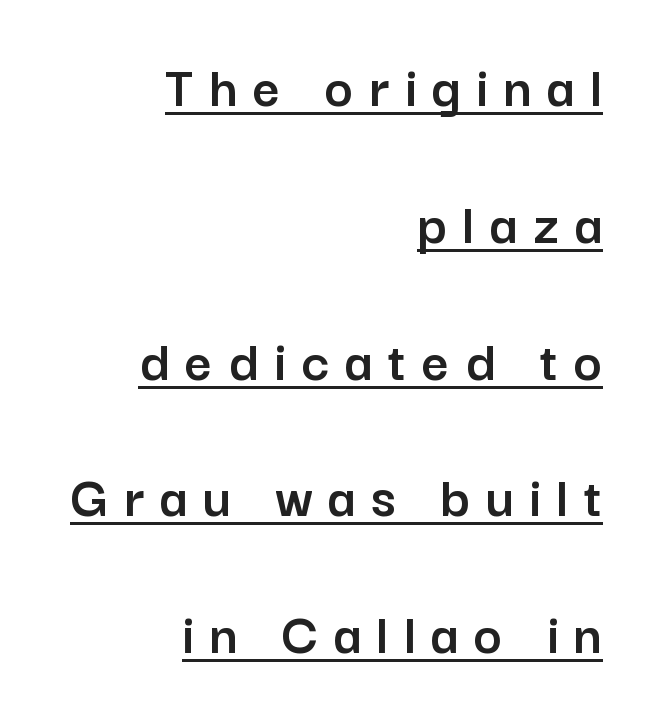
Airy leading. Look at the bottom of the vertical strokes: they stop flat, with no serifs. Proportional: the letters do not fall into vertical columns. The lettering holds an erect, upright posture throughout. Short and long lines alike share a common ending point at right.
